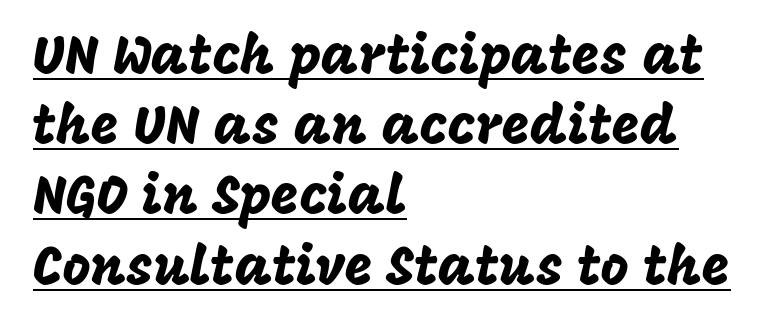
{"serif": "no", "width": "normal", "stroke_contrast": "low", "x_height": "large", "monospaced": "no", "underline": "yes", "align": "left", "line_spacing": "normal", "line_spacing_ratio": 1.3, "letter_spacing": "normal", "letter_spacing_em": 0.0, "glyph_px": 54}
